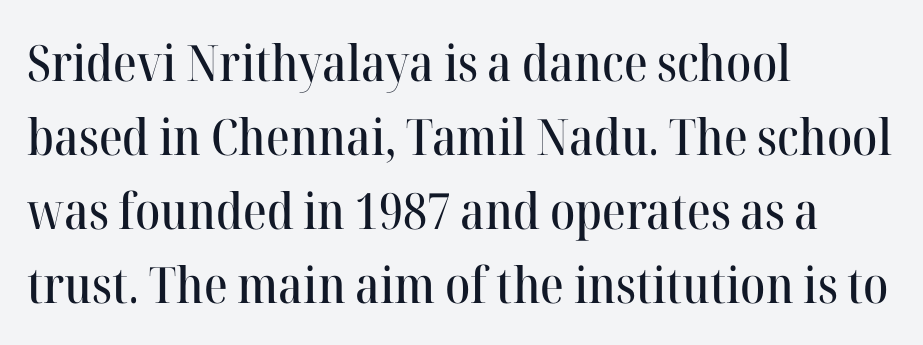
{"serif": "yes", "italic": "no", "width": "normal", "stroke_contrast": "high", "x_height": "medium", "monospaced": "no", "underline": "no", "align": "left", "line_spacing": "normal", "line_spacing_ratio": 1.48, "letter_spacing": "normal", "letter_spacing_em": 0.0, "glyph_px": 50}
